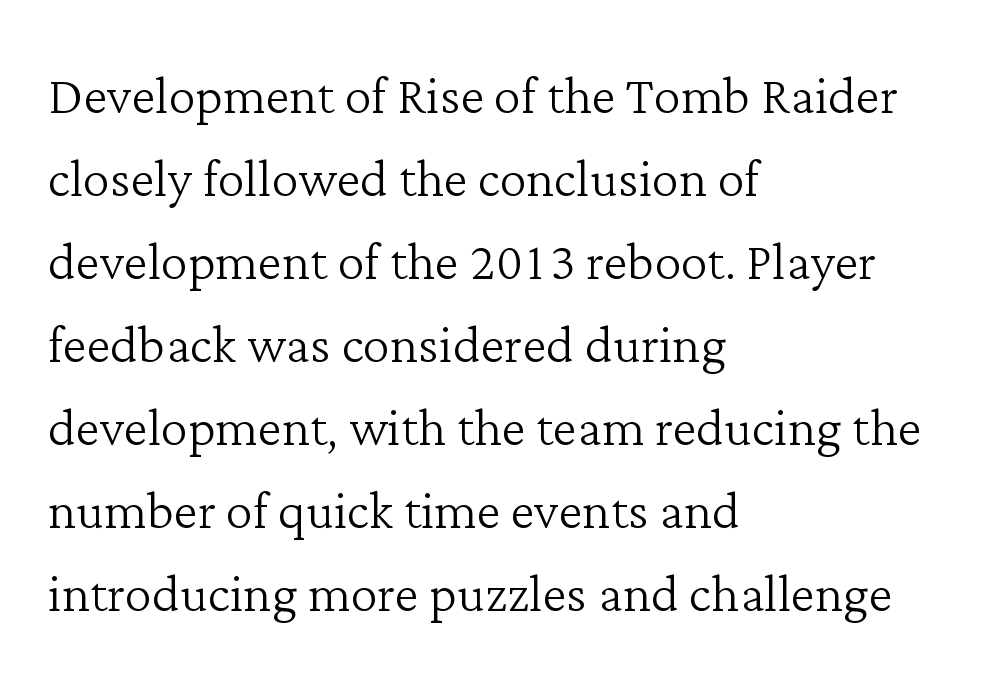
Yep, those are serifs on the letters. Does the lettering tilt? It doesn't — this is upright. One-word summary of the alignment: left. The type is set solid horizontally, with unmodified tracking. The weight tops out at a normal text grade. The area under the type is left untouched.
